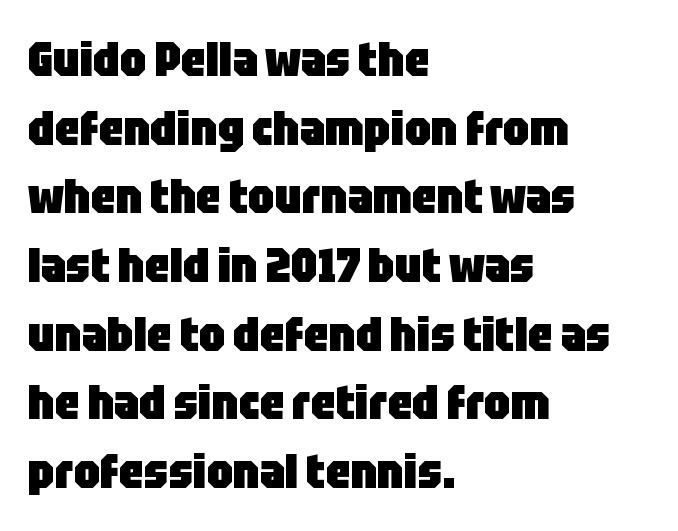
The image shows 48 px heavy, condensed sans-serif type, upright; set left-aligned, normal line spacing (1.43x), normal letter spacing, not underlined; low stroke contrast and a large x-height.
